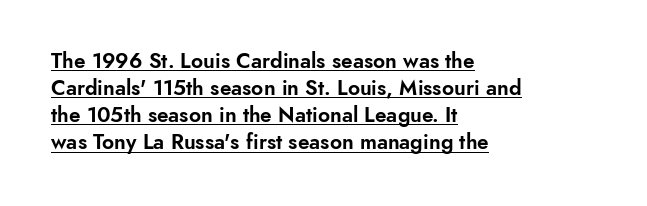
{"italic": "no", "underline": "yes", "align": "left", "line_spacing": "normal", "line_spacing_ratio": 1.29, "letter_spacing": "normal", "letter_spacing_em": 0.0, "glyph_px": 21}
